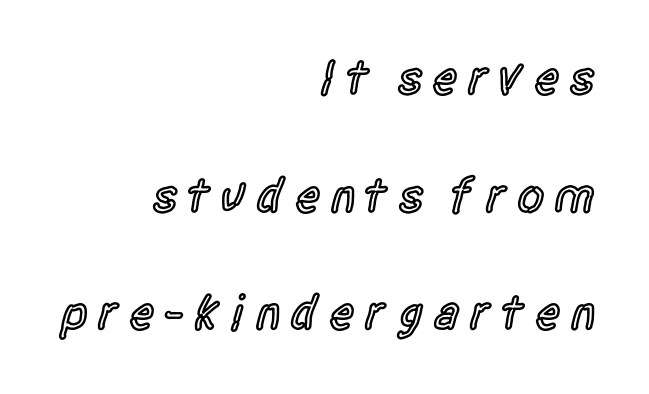
Q: Is the text bold? A: Semi-bold.
Q: Is the text italic (slanted)? A: Yes.
Q: Is the typeface a serif or a sans-serif typeface? A: Sans-serif.
Q: Is the text underlined? A: No.
Q: How is the paragraph aligned? A: Right-aligned.
Q: Is the spacing between lines tight, normal or loose? A: Loose.
Q: Width (condensed, normal, or wide)? A: Condensed.
Q: x-height? A: Large.
Q: Monospaced? A: No.
